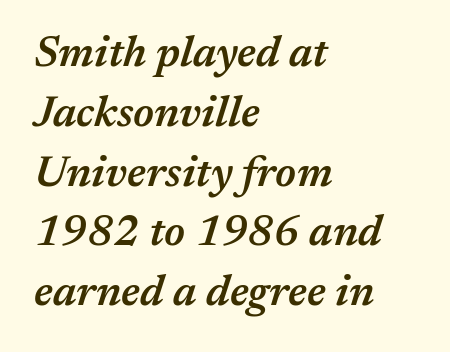
Each letter keeps its own natural width here, so spacing adapts to shape. These lines stack with their left ends in a neat column. No extra tracking has been applied to these lines. Is there much room between lines? A standard amount, neither cramped nor airy. Italic? Definitely — the glyphs are oblique.
